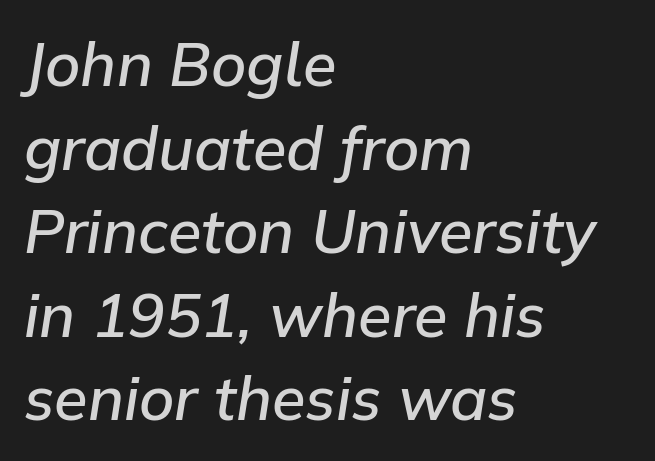
This is the in-between weight designers call semibold or demi. The glyphs look as if they've been sheared to an angle. The leading is moderate, giving the passage an even texture. Glyph-to-glyph distance matches everyday printed text. The strip under each line holds only bare page.
